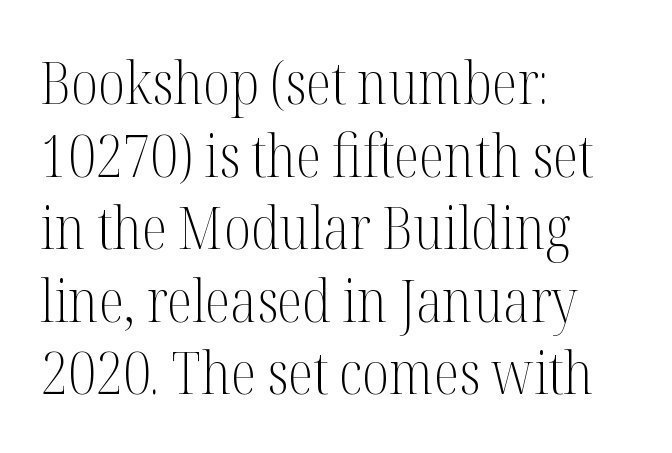
Q: Is the text bold? A: No.
Q: Is the text italic (slanted)? A: No, it is upright.
Q: Is the typeface a serif or a sans-serif typeface? A: Serif.
Q: Is the text underlined? A: No.
Q: How is the paragraph aligned? A: Left-aligned.
Q: Is the spacing between letters normal or unusually wide? A: Normal.
Q: Width (condensed, normal, or wide)? A: Condensed.
Q: Stroke contrast? A: Medium.
Q: x-height? A: Medium.
Q: Monospaced? A: No.
